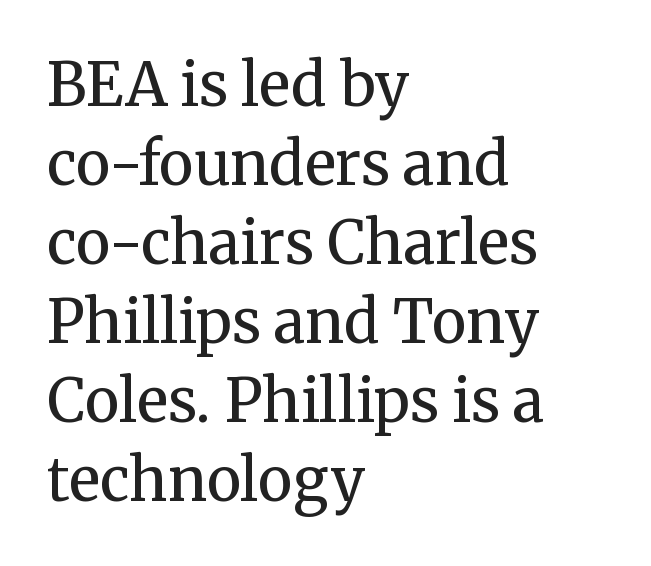
The image shows 59 px regular-weight serif type, upright; set left-aligned, normal line spacing (1.34x), normal letter spacing, not underlined; medium stroke contrast and a medium x-height.
